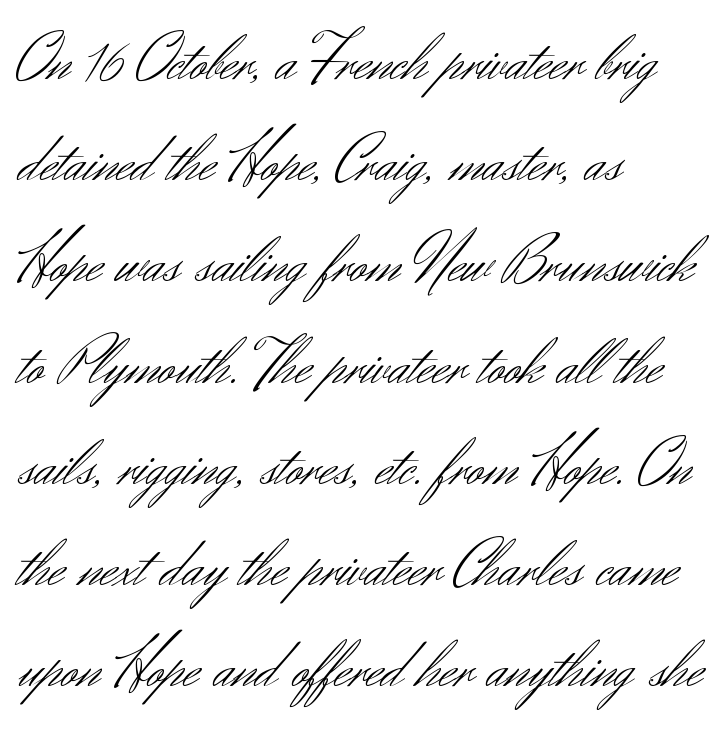
To sum up the face: it is a sans, with no serifs. The specimen omits any rule beneath the text block's lines. You could call the tracking neutral — neither tight nor loose. Nothing heavy about these letters — not bold at all. Summary of vertical rhythm: regular, with standard interline spacing. Casual observation: everything's shoved over to the left.
